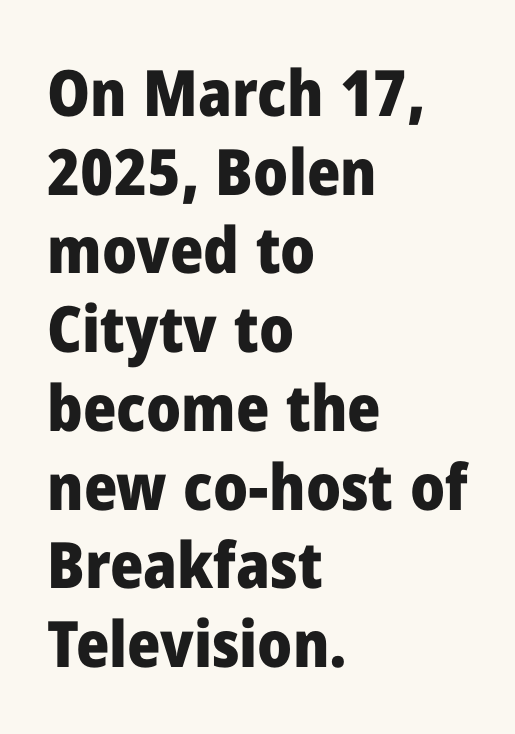
{"serif": "no", "italic": "no", "bold": "yes", "weight": "heavy", "width": "normal", "stroke_contrast": "low", "x_height": "medium", "monospaced": "no", "underline": "no", "align": "left", "line_spacing_ratio": 1.23, "letter_spacing": "normal", "letter_spacing_em": 0.0, "glyph_px": 64}
